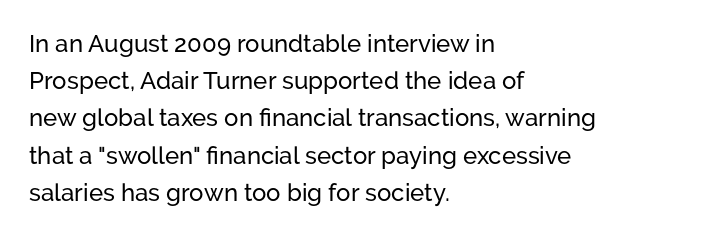
{"italic": "no", "underline": "no", "align": "left", "line_spacing": "normal", "line_spacing_ratio": 1.55, "letter_spacing": "normal", "letter_spacing_em": 0.0, "glyph_px": 24}
